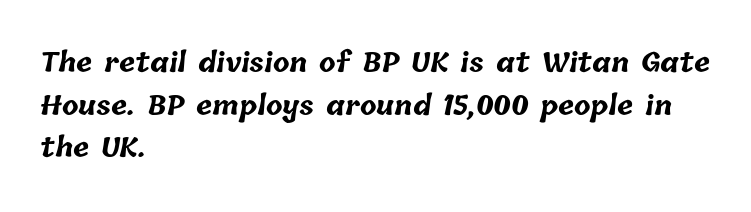
The face used here has the dense, thick strokes of a bold. Words float on clear page, feet unadorned. Typeset ragged right — the left edge is the straight one. Summary of vertical rhythm: regular, with standard interline spacing. Tracking here is standard; glyphs follow each other at the usual distance.
